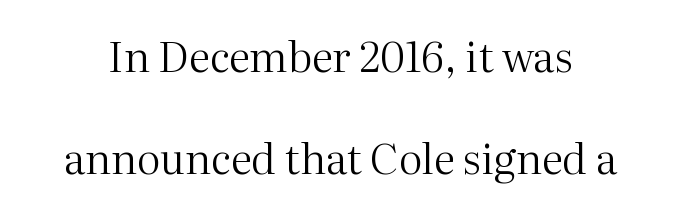
The image shows 42 px regular-weight serif type, upright; set loose line spacing (2.42x), normal letter spacing, not underlined; medium stroke contrast and a medium x-height.
